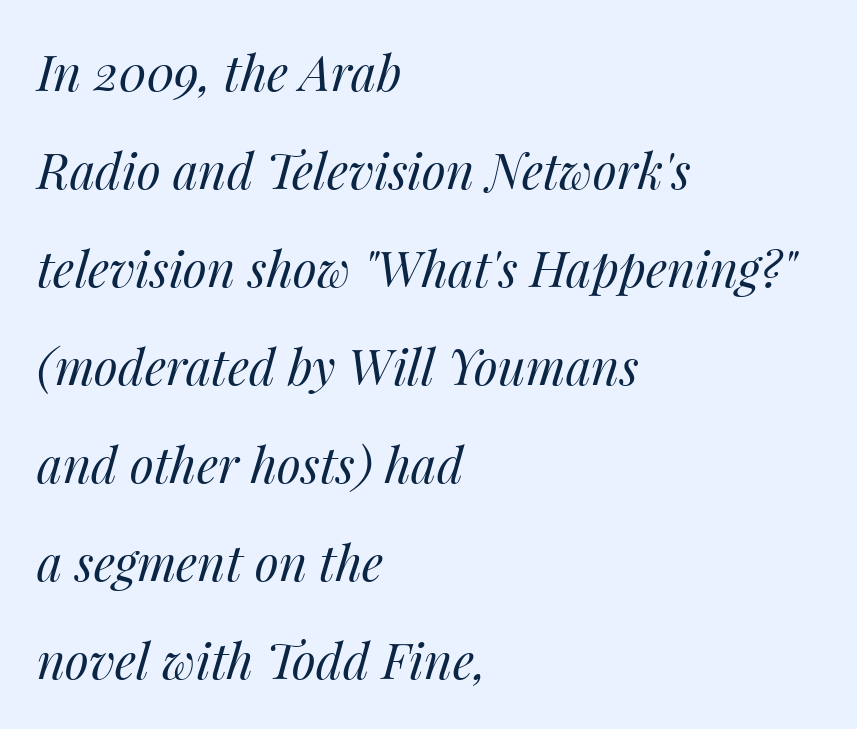
{"italic": "yes", "lean": "right", "slant_degrees": 14, "bold": "no", "weight": "regular", "width": "normal", "stroke_contrast": "medium", "x_height": "medium", "monospaced": "no", "underline": "no", "align": "left", "line_spacing": "loose", "line_spacing_ratio": 2.0, "letter_spacing": "normal", "letter_spacing_em": 0.0, "glyph_px": 49}
